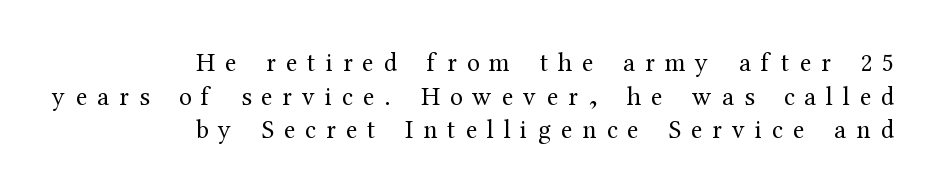
The image shows 26 px text type, upright; set right-aligned, normal line spacing (1.29x), unusually wide letter spacing (+0.38 em), not underlined.
